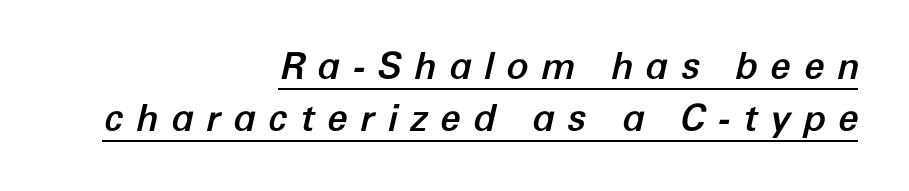
{"italic": "yes", "lean": "right", "slant_degrees": 12, "width": "normal", "stroke_contrast": "low", "x_height": "medium", "monospaced": "no", "underline": "yes", "align": "right", "line_spacing": "normal", "line_spacing_ratio": 1.4, "letter_spacing": "wide", "letter_spacing_em": 0.33, "glyph_px": 37}
